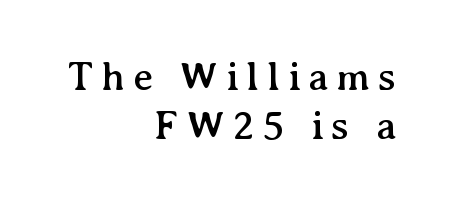
The passage shown is not underscored anywhere. Caption: multi-line text, flush right, ragged left. In terms of letterform style, serifs are clearly present. These lines are rendered in a variable-pitch font.
